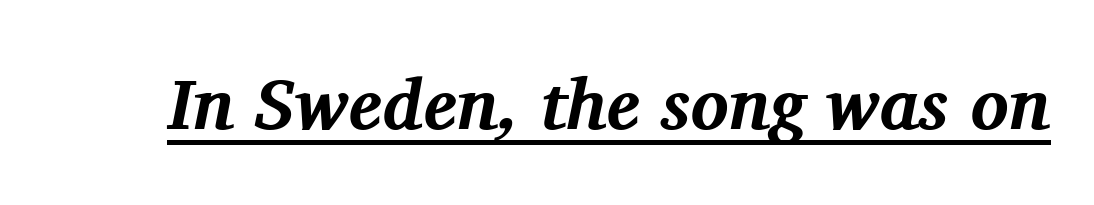
The characters look thick and weighty, a clear bold. Short note: letters normally spaced. Designer's note — italics engaged. Classification — serif. A typographer would call this underscored text. You could not count columns in this text — the font is proportionally spaced.
